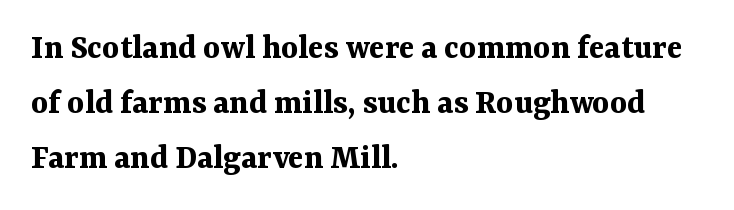
The setting favours the left margin, as ordinary paragraphs usually do. Leading matches the norm, producing a regular column. The horizontal fit of the characters is conventional and even. The strip under each line holds only bare page.
